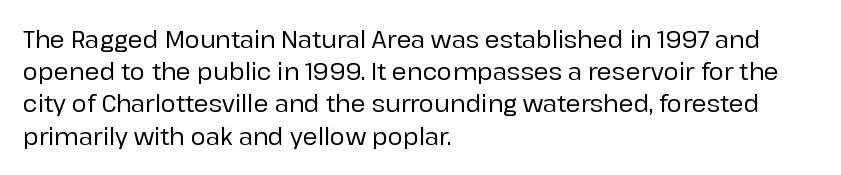
Does the leading feel generous? No, just average. The paragraph shown leans on its left margin. The string is rendered with underlining switched off. Here the glyphs are tracked normally, forming tight word shapes. The font's upright variant was chosen for this text.
